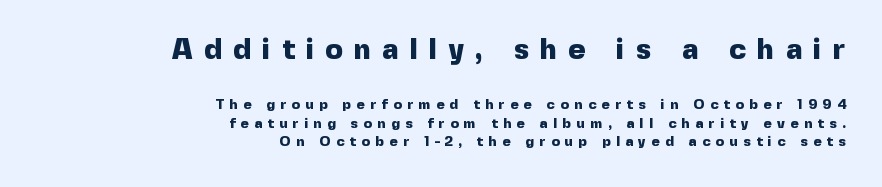
Q: Is the text bold? A: Yes.
Q: Is the text italic (slanted)? A: No, it is upright.
Q: Is the typeface a serif or a sans-serif typeface? A: Sans-serif.
Q: Is the text underlined? A: No.
Q: How is the paragraph aligned? A: Right-aligned.
Q: Is the spacing between letters normal or unusually wide? A: Unusually wide.
Q: Is the spacing between lines tight, normal or loose? A: Normal.
Q: Which block of text is set in a larger size, the first (top) or the second (bottom)? A: The first (top) one.
Q: Width (condensed, normal, or wide)? A: Normal.
Q: x-height? A: Medium.
Q: Monospaced? A: No.
